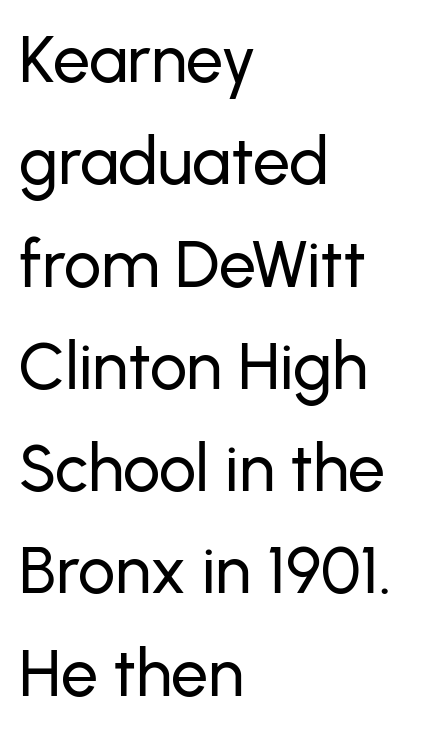
{"serif": "no", "italic": "no", "width": "normal", "stroke_contrast": "low", "x_height": "medium", "monospaced": "no", "underline": "no", "align": "left", "line_spacing": "normal", "line_spacing_ratio": 1.55, "letter_spacing": "normal", "letter_spacing_em": 0.0, "glyph_px": 66}
